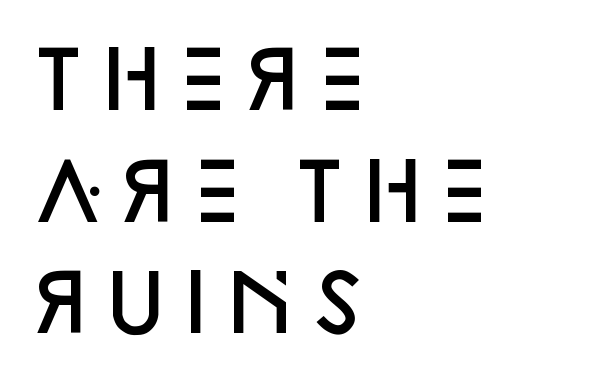
The image shows 78 px semibold sans-serif type, upright; set left-aligned, normal line spacing (1.43x), normal letter spacing, not underlined; low stroke contrast and a large x-height.
